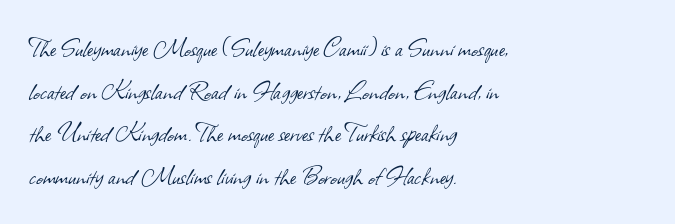
Q: Is the text bold? A: No.
Q: Is the typeface a serif or a sans-serif typeface? A: Sans-serif.
Q: Is the text underlined? A: No.
Q: How is the paragraph aligned? A: Left-aligned.
Q: Is the spacing between letters normal or unusually wide? A: Normal.
Q: Is the spacing between lines tight, normal or loose? A: Normal.
Q: Width (condensed, normal, or wide)? A: Normal.
Q: Stroke contrast? A: Low.
Q: x-height? A: Small.
Q: Monospaced? A: No.
